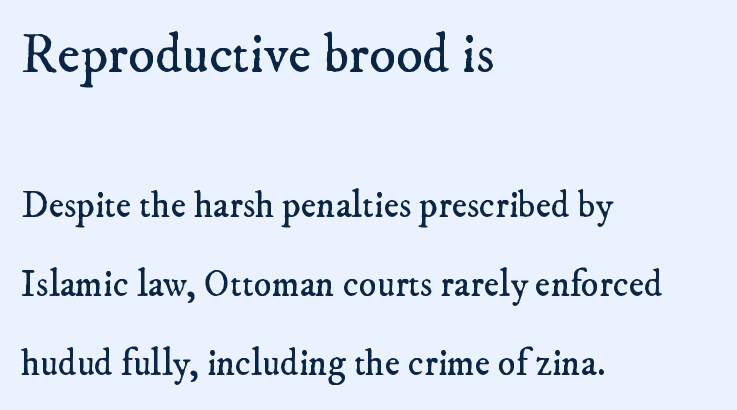
Letters rest on an invisible, unmarked baseline. Does extra space separate the letters? No, they use regular spacing. The face used here appears at its bigger size in the upper chunk. Notice the wide empty band between every row — that's loose leading.
